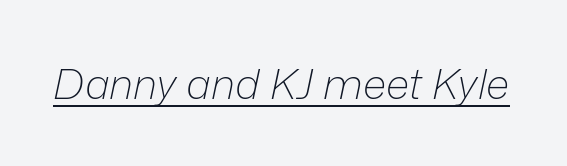
Quick note: italic. The rendering uses natural spacing where letterforms have individual widths. Summary of weight: not heavy and not bold. Underline: present. The face used here is rendered with its standard letterfit.
